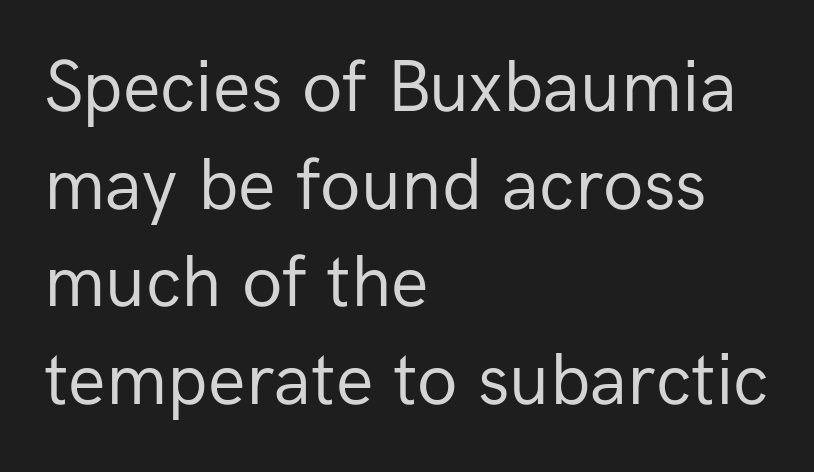
Do the characters align in a grid? No, the font is proportional. There is no visible air inserted between adjacent glyphs. The strip under each line holds only bare page. The typesetting does not lean heavy: it is not bold.
